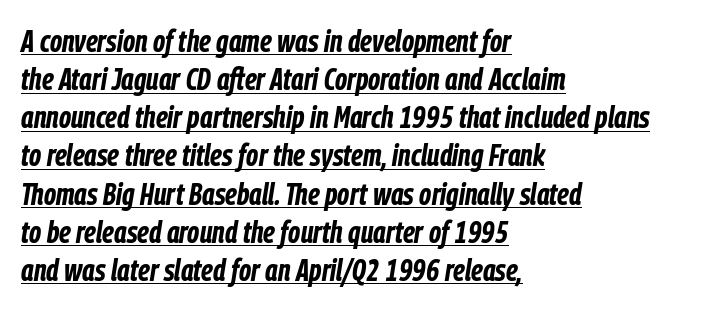
The image shows 31 px bold, condensed type, italic (leaning right); set left-aligned, line spacing 1.23x, normal letter spacing, underlined; low stroke contrast and a medium x-height.
